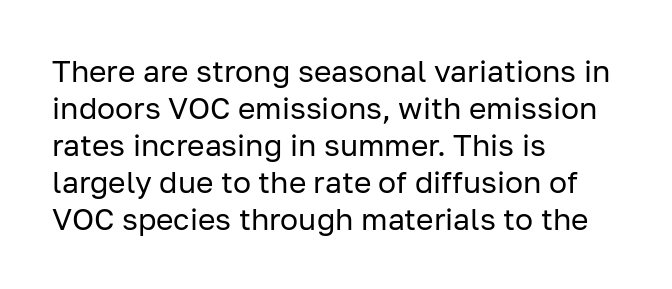
The image shows 30 px regular-weight sans-serif type, upright; set left-aligned, line spacing 1.23x, normal letter spacing, not underlined; low stroke contrast and a medium x-height.
